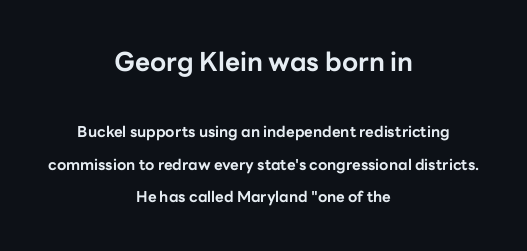
Q: Is the text bold? A: Yes.
Q: Is the text italic (slanted)? A: No, it is upright.
Q: Is the text underlined? A: No.
Q: How is the paragraph aligned? A: Centered.
Q: Is the spacing between letters normal or unusually wide? A: Normal.
Q: Is the spacing between lines tight, normal or loose? A: Loose.
Q: Which block of text is set in a larger size, the first (top) or the second (bottom)? A: The first (top) one.
